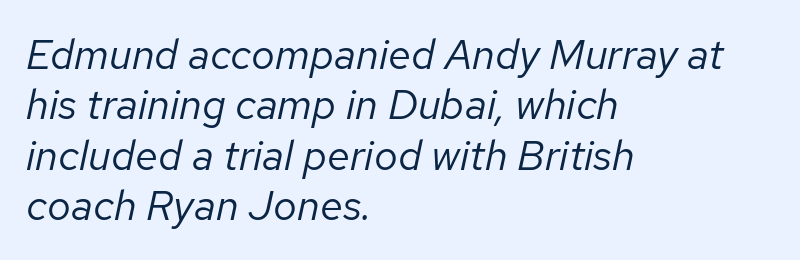
Q: Is the text bold? A: No.
Q: Is the text italic (slanted)? A: Yes, it leans right by about 12 degrees.
Q: Is the text underlined? A: No.
Q: How is the paragraph aligned? A: Left-aligned.
Q: Is the spacing between letters normal or unusually wide? A: Normal.
Q: Width (condensed, normal, or wide)? A: Normal.
Q: Stroke contrast? A: Low.
Q: x-height? A: Medium.
Q: Monospaced? A: No.
